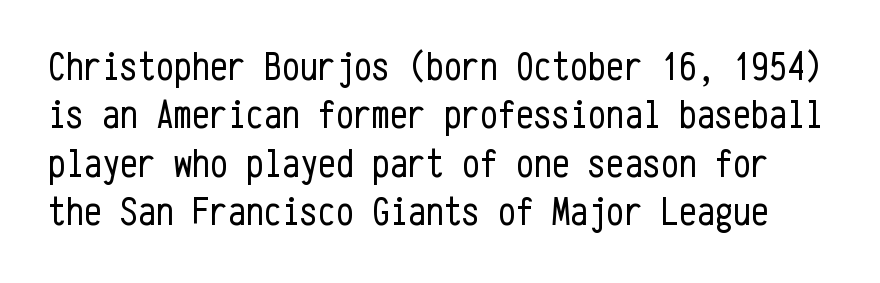
Q: Is the text bold? A: No.
Q: Is the text italic (slanted)? A: No, it is upright.
Q: Is the typeface a serif or a sans-serif typeface? A: Sans-serif.
Q: Is the text underlined? A: No.
Q: Is the spacing between letters normal or unusually wide? A: Normal.
Q: Width (condensed, normal, or wide)? A: Condensed.
Q: Stroke contrast? A: Low.
Q: x-height? A: Medium.
Q: Monospaced? A: Yes.
